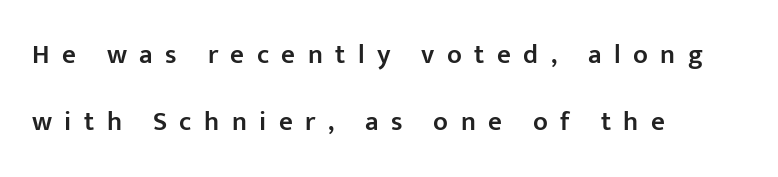
The image shows 27 px text type, upright; set left-aligned, loose line spacing (2.48x), unusually wide letter spacing (+0.46 em), not underlined.
